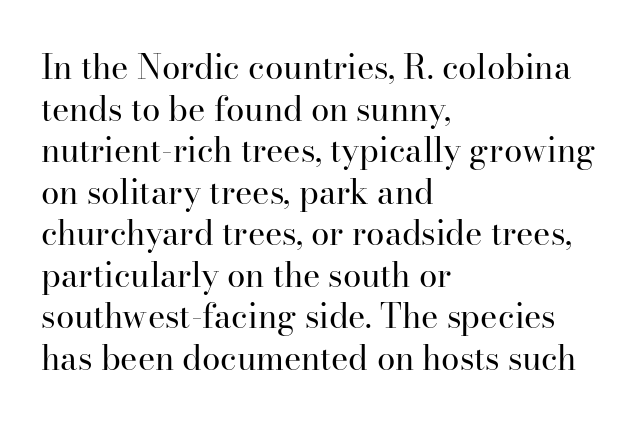
This sample has the flowing, uneven cadence of proportional lettering. All the whitespace from short lines collects on the right. These lines were composed using upright roman letters. A serif font was chosen for this passage.
